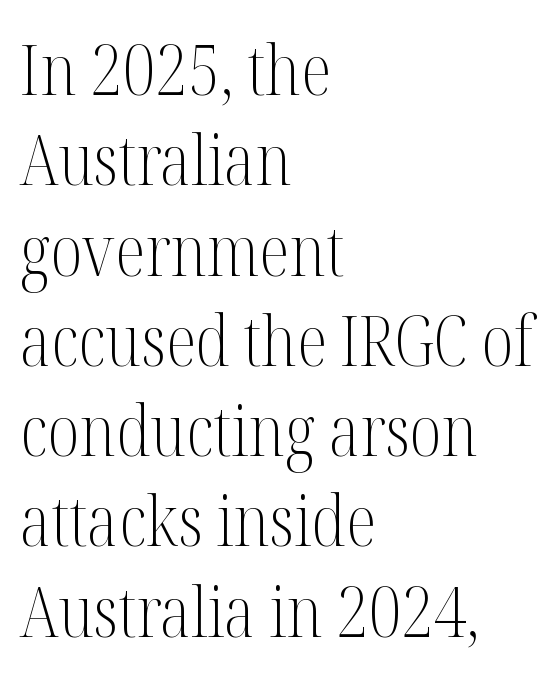
{"serif": "yes", "italic": "no", "bold": "no", "weight": "light", "width": "condensed", "stroke_contrast": "medium", "x_height": "medium", "monospaced": "no", "underline": "no", "align": "left", "line_spacing": "normal", "line_spacing_ratio": 1.29, "letter_spacing": "normal", "letter_spacing_em": 0.0, "glyph_px": 70}
